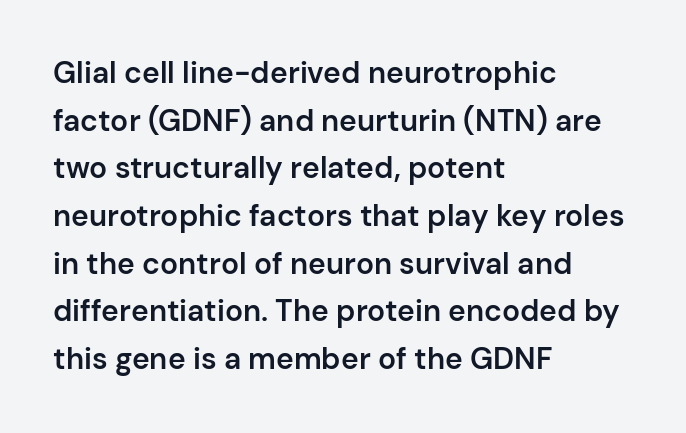
Q: Is the text bold? A: Semi-bold.
Q: Is the text italic (slanted)? A: No, it is upright.
Q: Is the typeface a serif or a sans-serif typeface? A: Sans-serif.
Q: Is the text underlined? A: No.
Q: How is the paragraph aligned? A: Left-aligned.
Q: Is the spacing between letters normal or unusually wide? A: Normal.
Q: Is the spacing between lines tight, normal or loose? A: Normal.
Q: Width (condensed, normal, or wide)? A: Normal.
Q: Stroke contrast? A: Low.
Q: x-height? A: Medium.
Q: Monospaced? A: No.
